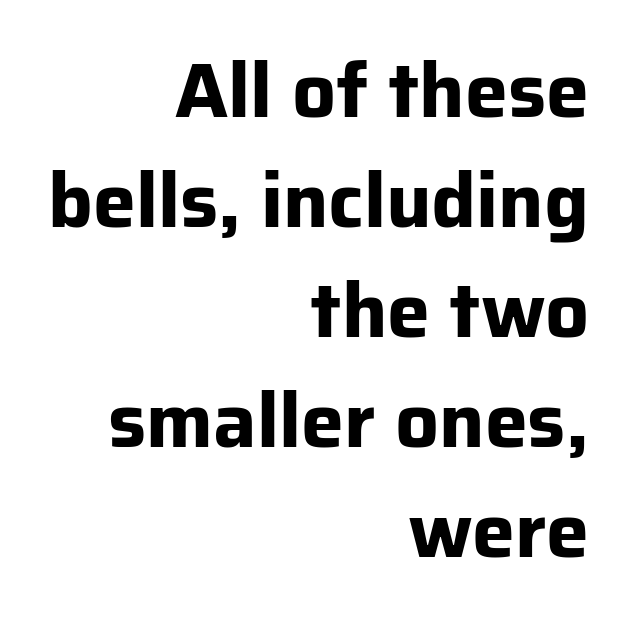
{"serif": "no", "italic": "no", "bold": "yes", "weight": "bold", "width": "normal", "stroke_contrast": "low", "x_height": "medium", "monospaced": "no", "underline": "no", "align": "right", "line_spacing": "normal", "line_spacing_ratio": 1.43, "letter_spacing": "normal", "letter_spacing_em": 0.0, "glyph_px": 77}
